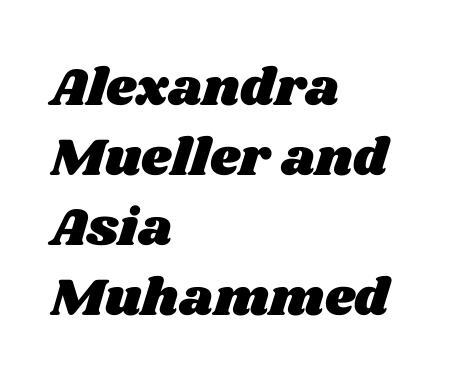
{"width": "wide", "stroke_contrast": "medium", "x_height": "large", "monospaced": "no", "underline": "no", "align": "left", "line_spacing": "normal", "line_spacing_ratio": 1.32, "letter_spacing": "normal", "letter_spacing_em": 0.0, "glyph_px": 53}
